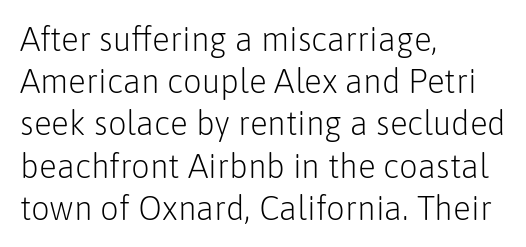
No extra tracking has been applied to these lines. Does the copy run flush right? No — it runs flush left. Evenly set lines give the paragraph a standard silhouette. You can tell from the bare stems that sans-serif type was used. Each letter keeps its own natural width here, so spacing adapts to shape. Counters stay open thanks to moderate or lighter strokes.
